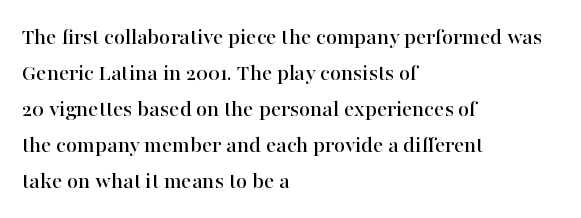
{"italic": "no", "underline": "no", "align": "left", "line_spacing": "normal", "line_spacing_ratio": 1.5, "letter_spacing": "normal", "letter_spacing_em": 0.0, "glyph_px": 24}
